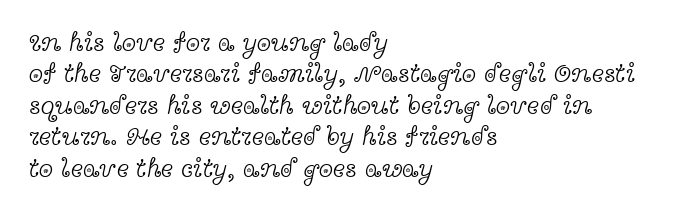
The image shows 26 px text type, upright; set left-aligned, line spacing 1.21x, normal letter spacing, not underlined.
